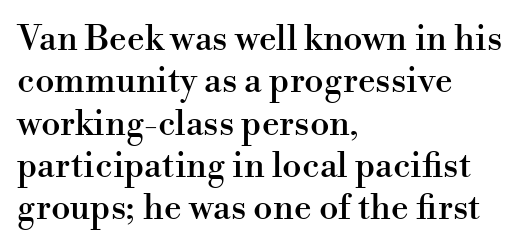
The image shows 35 px serif type, upright; set left-aligned, line spacing 1.21x, normal letter spacing, not underlined; high stroke contrast and a small x-height.
